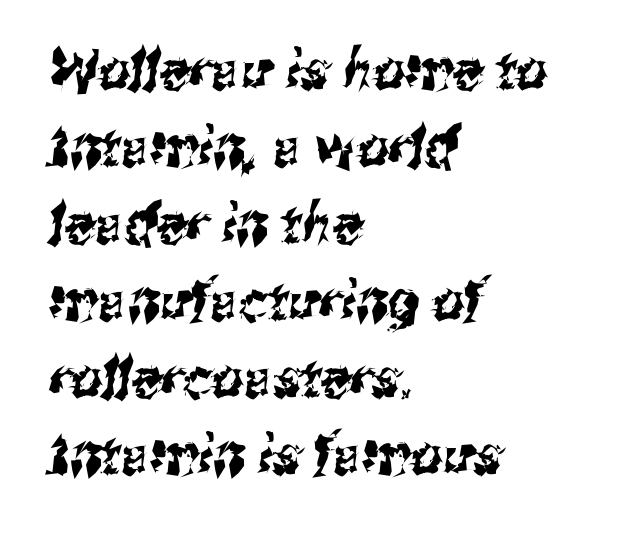
The image shows 55 px condensed sans-serif type; set left-aligned, normal line spacing (1.4x), normal letter spacing, not underlined; medium stroke contrast and a medium x-height.
